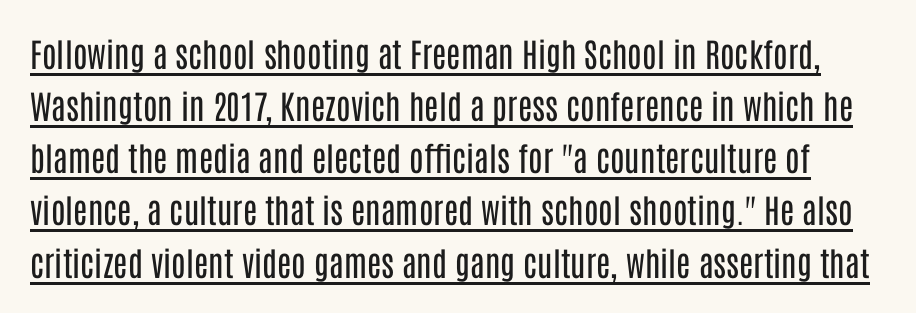
{"serif": "no", "italic": "no", "bold": "no", "weight": "regular", "width": "condensed", "stroke_contrast": "low", "x_height": "large", "monospaced": "no", "underline": "yes", "line_spacing": "normal", "line_spacing_ratio": 1.58, "letter_spacing": "normal", "letter_spacing_em": 0.0, "glyph_px": 33}
